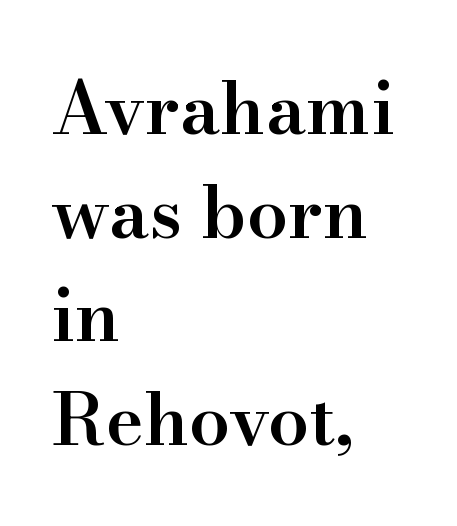
The image shows 73 px semibold serif type, upright; set left-aligned, normal line spacing (1.42x), normal letter spacing, not underlined; high stroke contrast and a small x-height.
